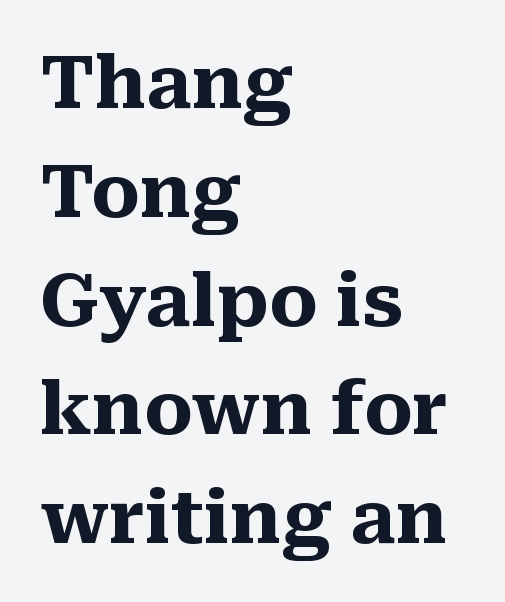
The typesetting leans heavy: a genuine bold. How are the letters spaced? Ordinarily, with no added tracking. In terms of letterform style, serifs are clearly present. Character widths vary here, with narrow letters taking less room than wide ones. Quick note: not italic, upright.
